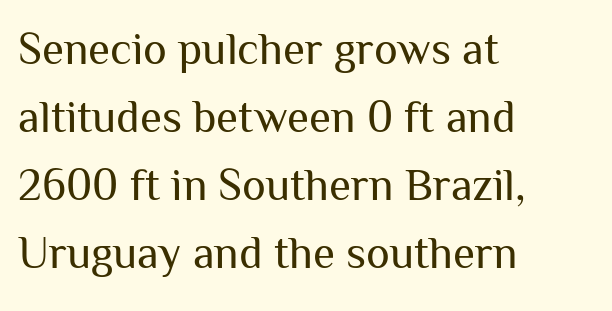
Varying glyph widths throughout — classic text-font behaviour. Students, note that the glyphs here touch the page at normal intervals. Normally led — the rows are evenly, conventionally spaced. Compared with a centered layout, this one pins lines to the left instead.
